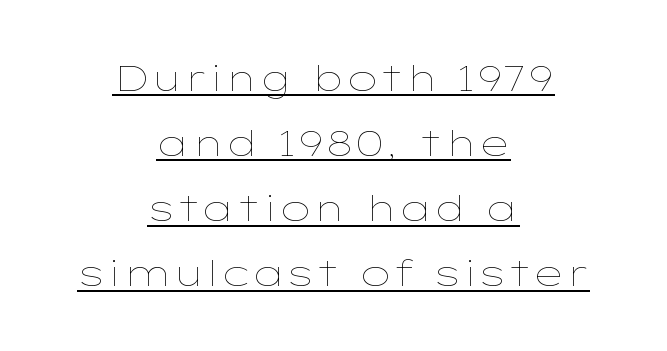
The image shows 36 px thin, wide type, upright; set centered, line spacing 1.81x, normal letter spacing, underlined; low stroke contrast and a medium x-height.
